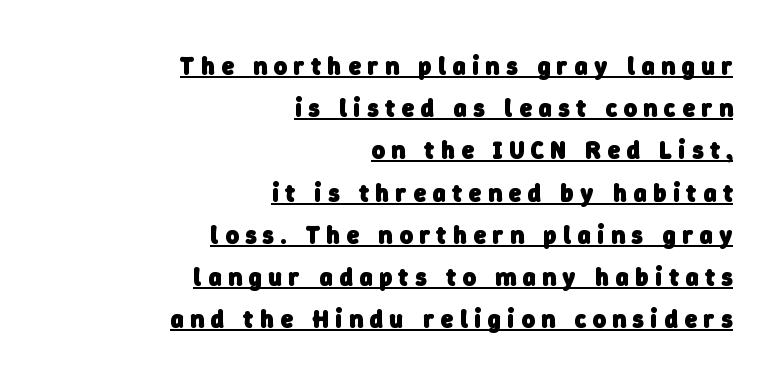
The image shows 25 px bold type; set right-aligned, normal line spacing (1.69x), unusually wide letter spacing (+0.27 em), underlined.
